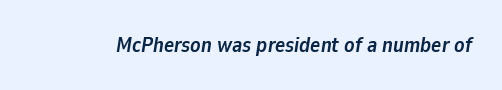
{"italic": "yes", "lean": "right", "slant_degrees": 9, "bold": "yes", "underline": "no", "letter_spacing": "normal", "letter_spacing_em": 0.0, "glyph_px": 21}
